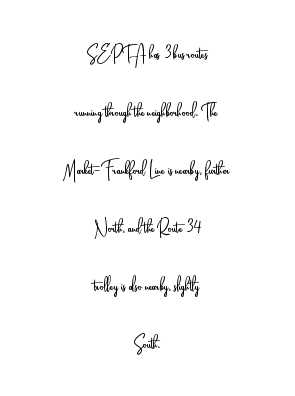
The image shows 24 px text type; set centered, loose line spacing (2.42x), normal letter spacing, not underlined.
